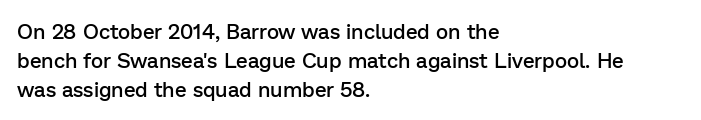
{"italic": "no", "bold": "semi", "underline": "no", "align": "left", "line_spacing": "normal", "line_spacing_ratio": 1.39, "letter_spacing": "normal", "letter_spacing_em": 0.0, "glyph_px": 21}
